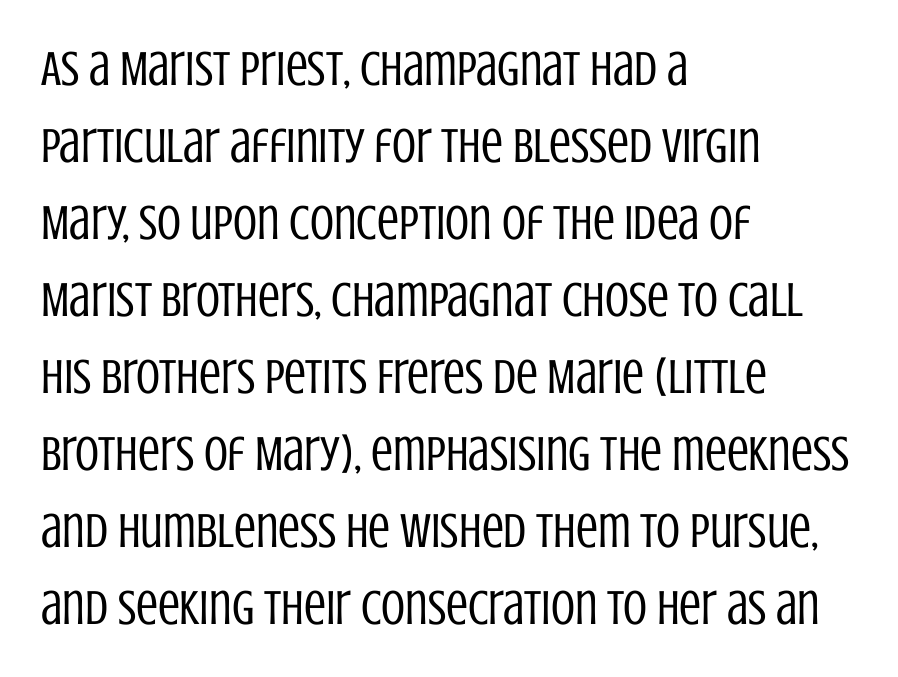
The image shows 49 px regular-weight, condensed sans-serif type, upright; set left-aligned, normal line spacing (1.57x), normal letter spacing, not underlined; low stroke contrast and a large x-height.
